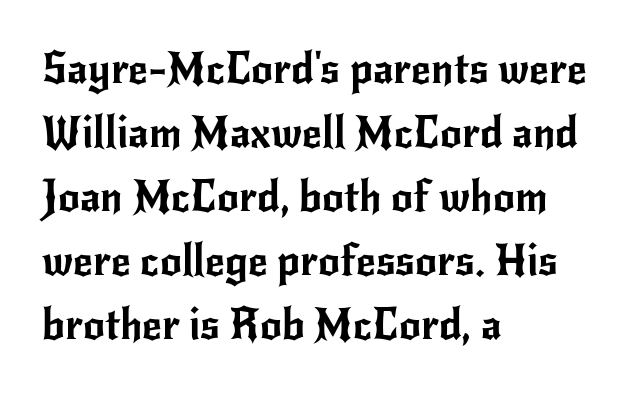
Check where the strokes stop: nothing finishes them off — pure sans. Here the designer chose a conventional face with non-uniform glyph widths. The letters sit at their default tracking, neither squeezed nor spread. Ordinary non-slanted type is in use. The lines are quadded left.
